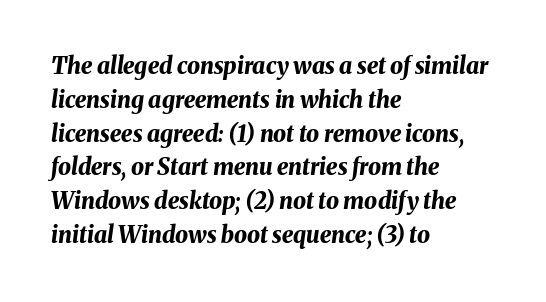
Q: Is the text bold? A: Yes.
Q: Is the text italic (slanted)? A: Yes, it leans right by about 8 degrees.
Q: Is the text underlined? A: No.
Q: How is the paragraph aligned? A: Left-aligned.
Q: Is the spacing between letters normal or unusually wide? A: Normal.
Q: Is the spacing between lines tight, normal or loose? A: Normal.
